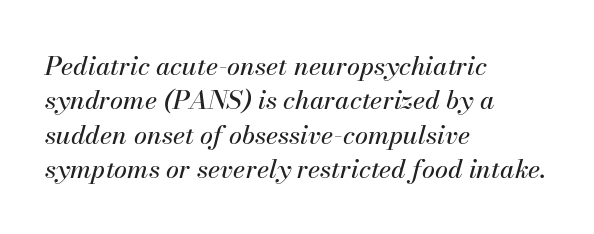
Q: Is the text italic (slanted)? A: Yes, it leans right by about 13 degrees.
Q: Is the text underlined? A: No.
Q: How is the paragraph aligned? A: Left-aligned.
Q: Is the spacing between letters normal or unusually wide? A: Normal.
Q: Is the spacing between lines tight, normal or loose? A: Normal.
